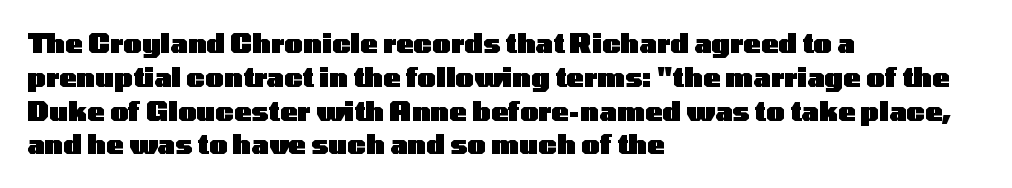
Q: Is the text bold? A: Yes.
Q: Is the text italic (slanted)? A: No, it is upright.
Q: Is the text underlined? A: No.
Q: How is the paragraph aligned? A: Left-aligned.
Q: Is the spacing between letters normal or unusually wide? A: Normal.
Q: Is the spacing between lines tight, normal or loose? A: Normal.
